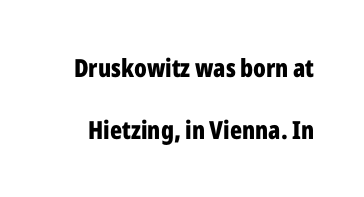
{"italic": "no", "bold": "yes", "underline": "no", "line_spacing": "loose", "line_spacing_ratio": 2.48, "letter_spacing": "normal", "letter_spacing_em": 0.0, "glyph_px": 25}
